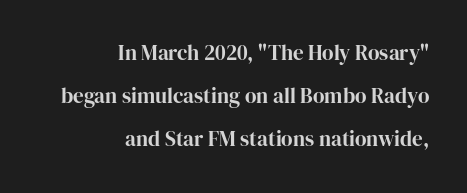
Letter spacing: default. Only glyphs here, with clear space below each row. Where is the straight margin? On the right. Vertically, the passage feels expansive, rows floating well apart. Does the lettering tilt? It doesn't — this is upright.
